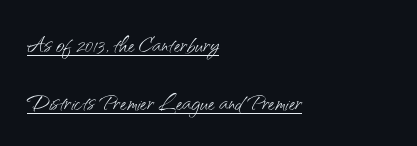
The image shows 29 px light sans-serif type; set left-aligned, loose line spacing (2.01x), normal letter spacing, underlined; medium stroke contrast and a small x-height.
